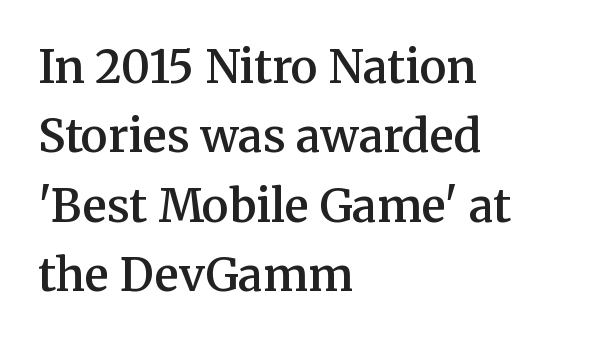
Q: Is the text bold? A: Semi-bold.
Q: Is the text italic (slanted)? A: No, it is upright.
Q: Is the typeface a serif or a sans-serif typeface? A: Serif.
Q: Is the text underlined? A: No.
Q: How is the paragraph aligned? A: Left-aligned.
Q: Is the spacing between letters normal or unusually wide? A: Normal.
Q: Is the spacing between lines tight, normal or loose? A: Normal.
Q: Width (condensed, normal, or wide)? A: Normal.
Q: Stroke contrast? A: Medium.
Q: x-height? A: Medium.
Q: Monospaced? A: No.
